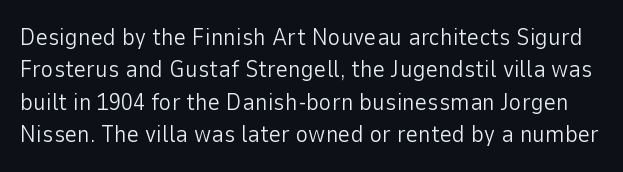
Q: Is the text bold? A: No.
Q: Is the text italic (slanted)? A: No, it is upright.
Q: Is the text underlined? A: No.
Q: Is the spacing between letters normal or unusually wide? A: Normal.
Q: Is the spacing between lines tight, normal or loose? A: Normal.
